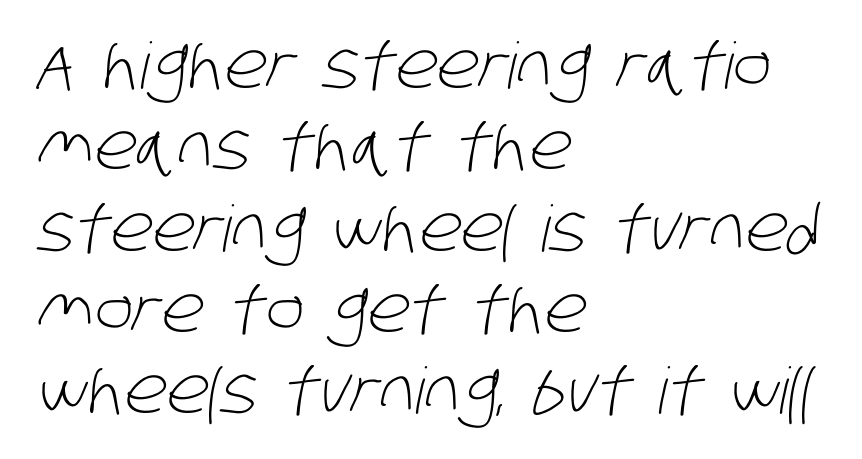
The image shows 64 px light, condensed sans-serif type; set left-aligned, normal line spacing (1.27x), normal letter spacing, not underlined; low stroke contrast and a large x-height.
